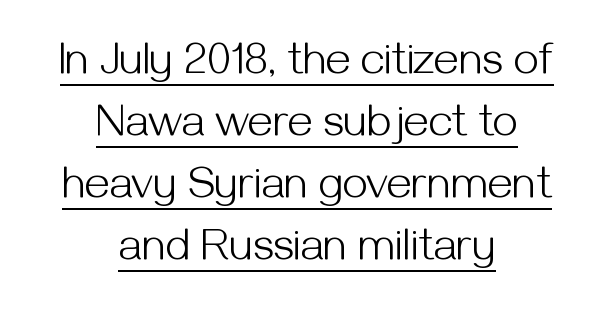
The image shows 45 px light sans-serif type, upright; set centered, normal line spacing (1.38x), normal letter spacing, underlined; medium stroke contrast and a medium x-height.
